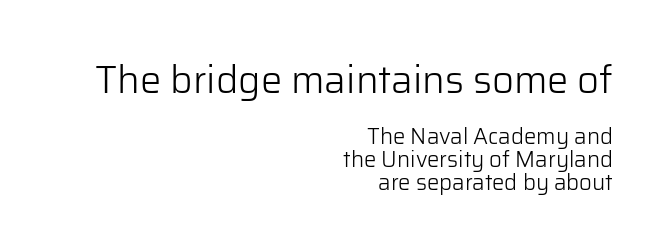
Here the first block reads like a headline and the second like body copy. The face looks like a standard text weight, possibly lighter. Check the space under the baseline: it is left empty. Type style note: lacks serifs.
